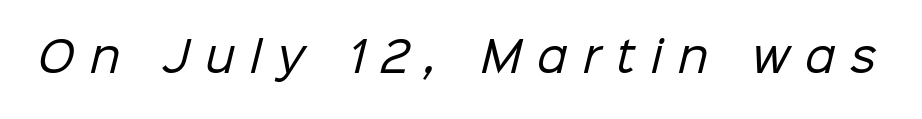
The image shows 42 px regular-weight sans-serif type; set unusually wide letter spacing (+0.37 em), not underlined; low stroke contrast and a medium x-height.
